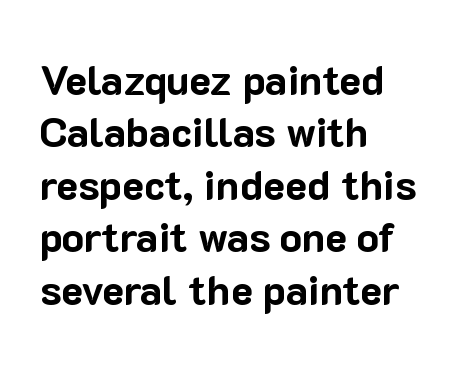
The image shows 41 px bold sans-serif type, upright; set left-aligned, normal line spacing (1.28x), normal letter spacing, not underlined; low stroke contrast and a medium x-height.
